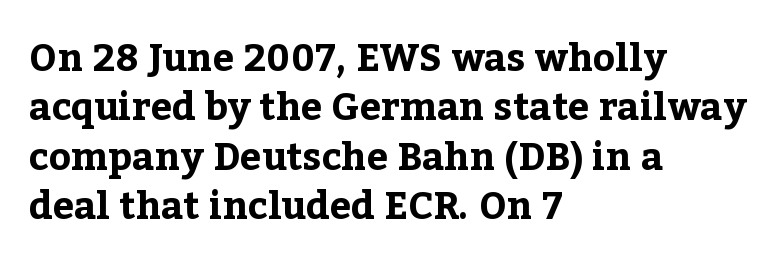
{"serif": "yes", "italic": "no", "bold": "yes", "weight": "bold", "width": "normal", "stroke_contrast": "low", "x_height": "medium", "monospaced": "no", "underline": "no", "align": "left", "line_spacing": "normal", "line_spacing_ratio": 1.3, "letter_spacing": "normal", "letter_spacing_em": 0.0, "glyph_px": 38}
